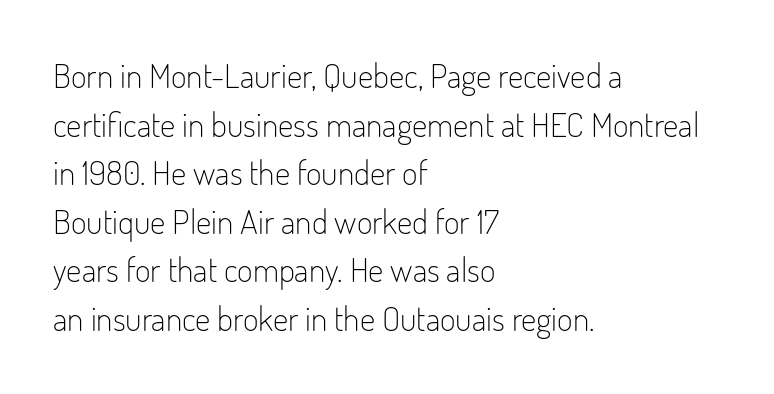
Q: Is the text bold? A: No.
Q: Is the text italic (slanted)? A: No, it is upright.
Q: Is the typeface a serif or a sans-serif typeface? A: Sans-serif.
Q: Is the text underlined? A: No.
Q: How is the paragraph aligned? A: Left-aligned.
Q: Is the spacing between letters normal or unusually wide? A: Normal.
Q: Is the spacing between lines tight, normal or loose? A: Normal.
Q: Width (condensed, normal, or wide)? A: Condensed.
Q: Stroke contrast? A: Low.
Q: x-height? A: Small.
Q: Monospaced? A: No.
